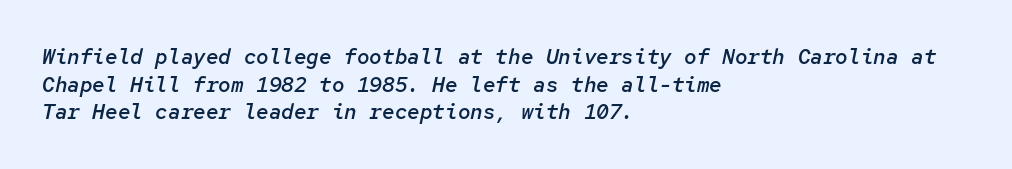
In terms of leading, this rendering sits right in the middle. Bare-footed words on every line. This rendering uses left alignment, leaving the right contour irregular. Posture: slanted.
